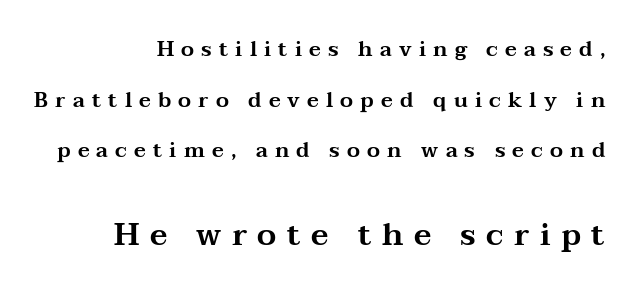
This is the regular roman posture of the typeface. A typesetter would call this heavily tracked-out type. Line ends are locked; line starts wander. Does the type have serifs? Yes, each stem ends in a small foot.
